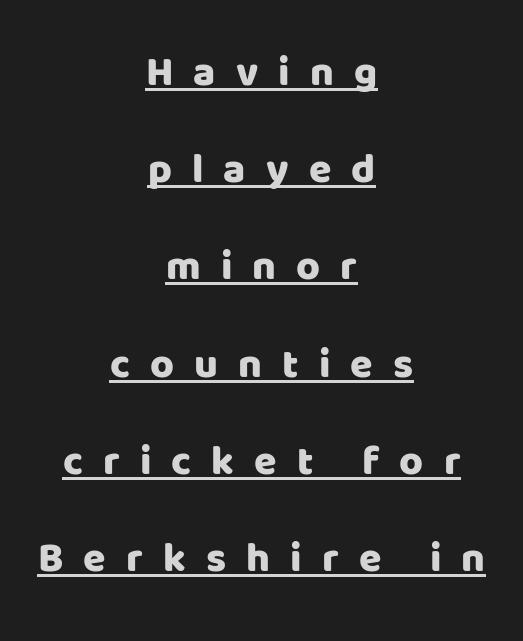
Do the letters lean? They stand straight. A typographer would call this underscored text. Spacing verdict: proportional, widths tailored to each character. What kind of face is this? One without serifs — a sans.
